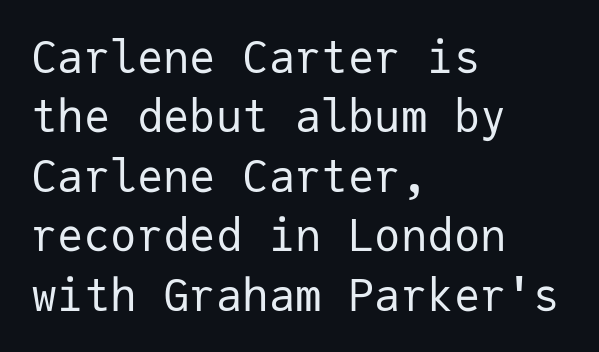
The image shows 44 px regular-weight sans-serif type, upright, monospaced; set left-aligned, normal line spacing (1.35x), normal letter spacing, not underlined; low stroke contrast and a medium x-height.
